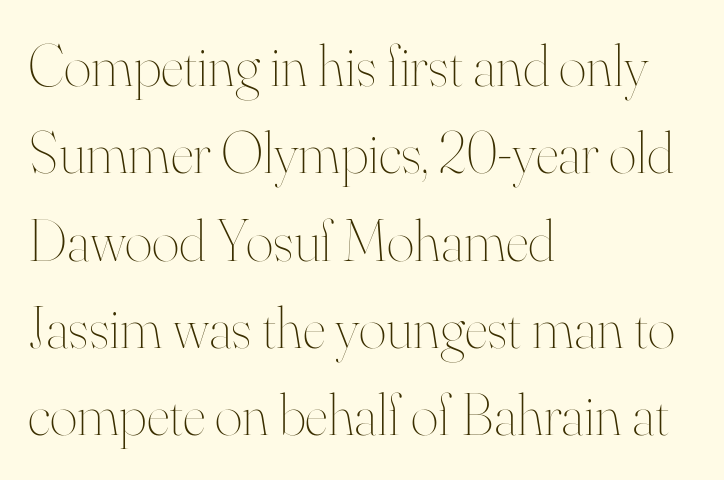
The image shows 59 px thin type, upright; set left-aligned, normal line spacing (1.48x), normal letter spacing, not underlined; high stroke contrast and a small x-height.
